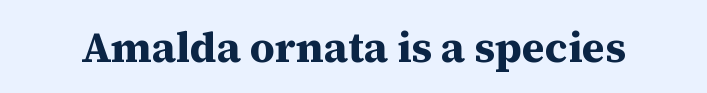
{"serif": "yes", "italic": "no", "bold": "yes", "weight": "bold", "width": "normal", "stroke_contrast": "medium", "x_height": "medium", "monospaced": "no", "underline": "no", "letter_spacing": "normal", "letter_spacing_em": 0.0, "glyph_px": 43}
